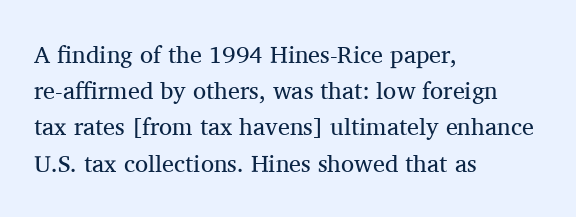
Default kerning and tracking; the words read as compact shapes. Tall strokes in this sample are plumb rather than angled. This rendering uses left alignment, leaving the right contour irregular. Students, observe: this is what conventionally led text looks like. Each stroke keeps to a modest, everyday thickness or less. Honestly, there is no underline to notice here at all.
